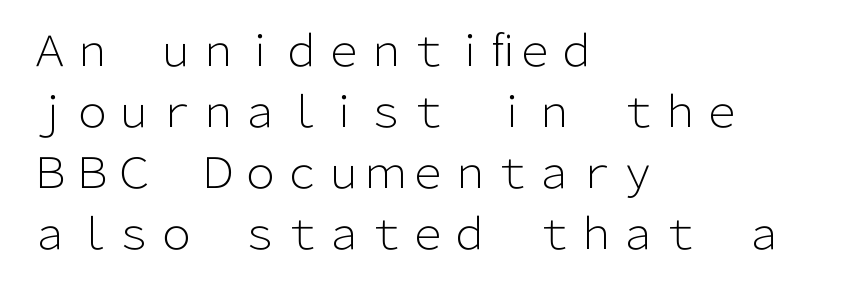
{"serif": "no", "italic": "no", "bold": "no", "weight": "light", "width": "normal", "stroke_contrast": "low", "x_height": "medium", "monospaced": "no", "underline": "no", "align": "left", "line_spacing": "normal", "line_spacing_ratio": 1.45, "letter_spacing": "normal", "letter_spacing_em": 0.0, "glyph_px": 42}
